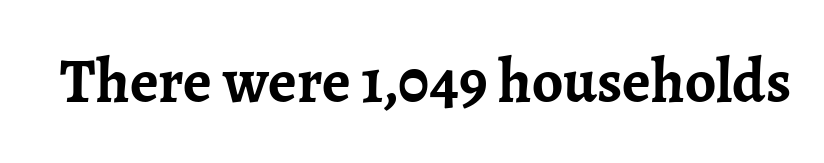
Q: Is the text bold? A: Yes.
Q: Is the text italic (slanted)? A: No, it is upright.
Q: Is the typeface a serif or a sans-serif typeface? A: Serif.
Q: Is the text underlined? A: No.
Q: Is the spacing between letters normal or unusually wide? A: Normal.
Q: Width (condensed, normal, or wide)? A: Normal.
Q: Stroke contrast? A: Low.
Q: x-height? A: Medium.
Q: Monospaced? A: No.
